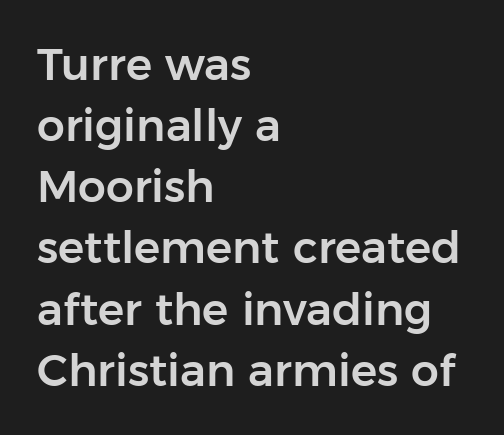
The glyphs in this specimen are sans serif. Bare-footed words on every line. Posture: upright roman. Does the copy run flush right? No — it runs flush left.
